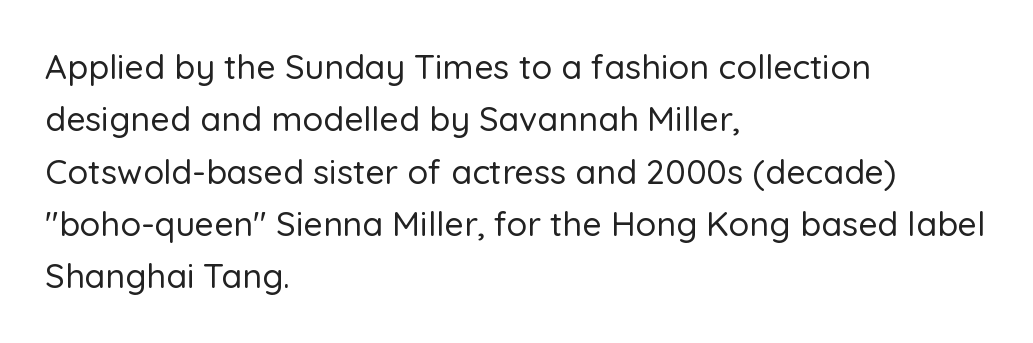
Note the varied advance widths — an 'i' is clearly narrower than an 'm'. Notice how the stems are strictly vertical — no italics here. Descender tails drop into unmarked territory. The designer left line spacing at the default. What stands out about the letter spacing? Nothing — it is the standard amount. Typeset ragged right — the left edge is the straight one.
